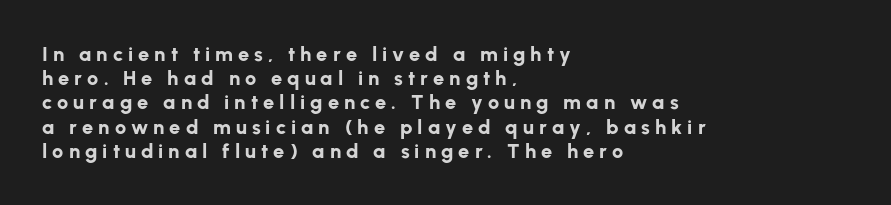
Q: Is the text bold? A: Yes.
Q: Is the text italic (slanted)? A: No, it is upright.
Q: Is the text underlined? A: No.
Q: How is the paragraph aligned? A: Left-aligned.
Q: Is the spacing between letters normal or unusually wide? A: Unusually wide.
